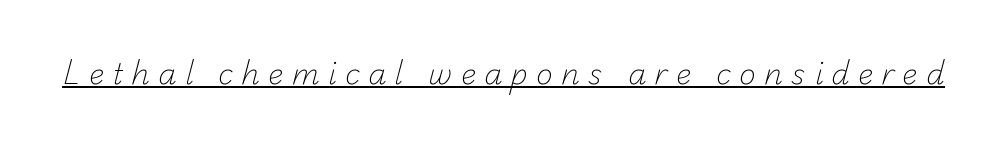
Q: Is the text bold? A: No.
Q: Is the typeface a serif or a sans-serif typeface? A: Sans-serif.
Q: Is the text underlined? A: Yes.
Q: Is the spacing between letters normal or unusually wide? A: Unusually wide.
Q: Width (condensed, normal, or wide)? A: Normal.
Q: Stroke contrast? A: Low.
Q: x-height? A: Small.
Q: Monospaced? A: No.
